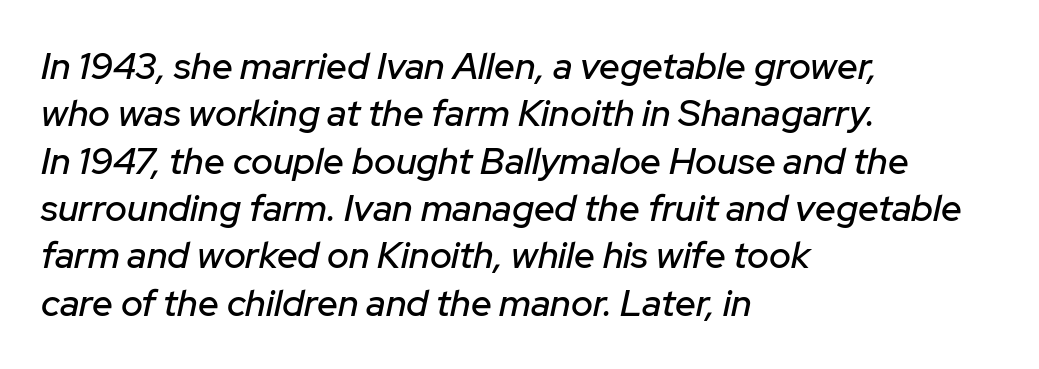
{"italic": "yes", "lean": "right", "slant_degrees": 12, "width": "normal", "stroke_contrast": "low", "x_height": "medium", "monospaced": "no", "underline": "no", "align": "left", "line_spacing": "normal", "line_spacing_ratio": 1.28, "letter_spacing": "normal", "letter_spacing_em": 0.0, "glyph_px": 37}
